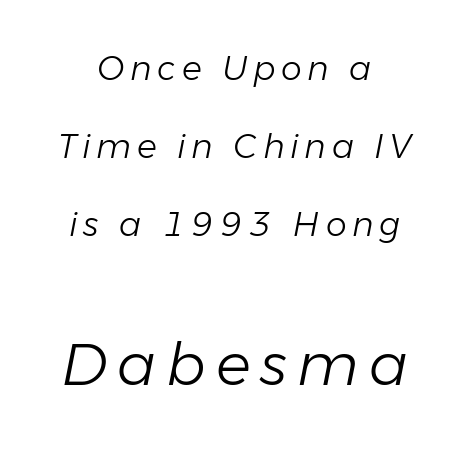
The image shows 58 px light type, italic (leaning right); set centered, loose line spacing (2.36x), not underlined; the second (bottom) block is 1.76x larger; low stroke contrast and a medium x-height.
